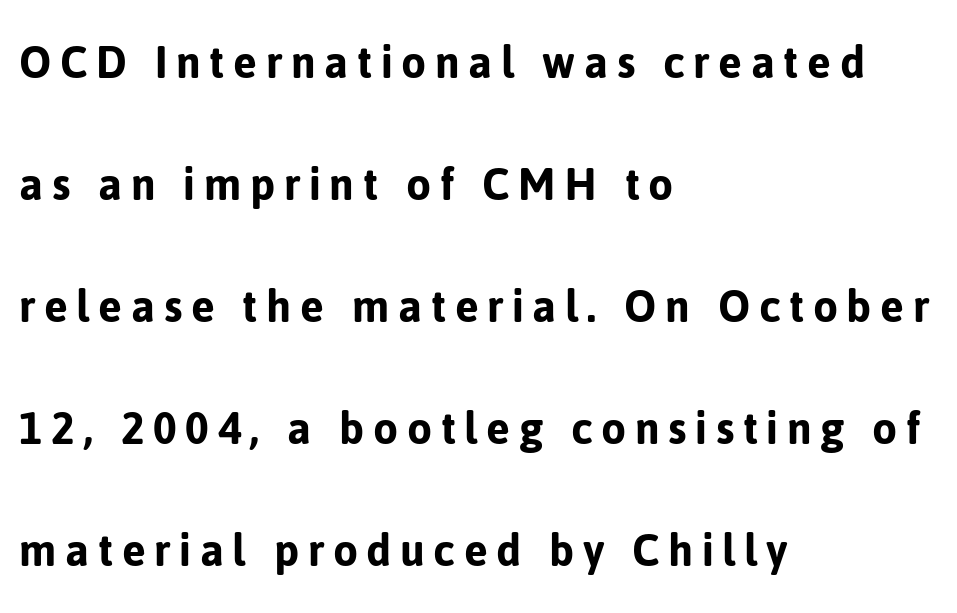
{"serif": "no", "italic": "no", "width": "normal", "stroke_contrast": "low", "x_height": "medium", "monospaced": "no", "underline": "no", "align": "left", "line_spacing": "loose", "line_spacing_ratio": 2.39, "glyph_px": 51}
